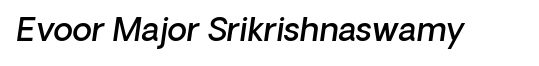
{"serif": "no", "bold": "semi", "weight": "semibold", "width": "normal", "stroke_contrast": "low", "x_height": "medium", "monospaced": "no", "underline": "no", "letter_spacing": "normal", "letter_spacing_em": 0.0, "glyph_px": 32}
